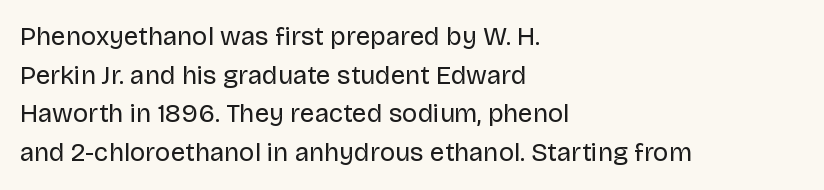
{"italic": "no", "bold": "no", "underline": "no", "align": "left", "line_spacing": "normal", "line_spacing_ratio": 1.49, "letter_spacing": "normal", "letter_spacing_em": 0.0, "glyph_px": 26}
